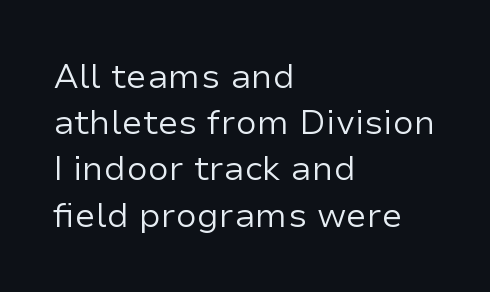
Stems and bowls with no extra thickness — not bold. A normal amount of white space separates one row of letters from the next. These lines are set flush left with a ragged right edge. Note the varied advance widths — an 'i' is clearly narrower than an 'm'. Observe the absence of serifs on each vertical stroke in this sample.
